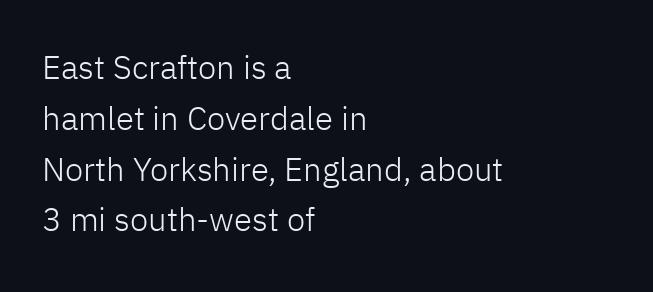
Q: Is the text bold? A: No.
Q: Is the text italic (slanted)? A: No, it is upright.
Q: Is the typeface a serif or a sans-serif typeface? A: Sans-serif.
Q: Is the text underlined? A: No.
Q: How is the paragraph aligned? A: Left-aligned.
Q: Is the spacing between letters normal or unusually wide? A: Normal.
Q: Is the spacing between lines tight, normal or loose? A: Normal.
Q: Width (condensed, normal, or wide)? A: Normal.
Q: Stroke contrast? A: Low.
Q: x-height? A: Medium.
Q: Monospaced? A: No.
